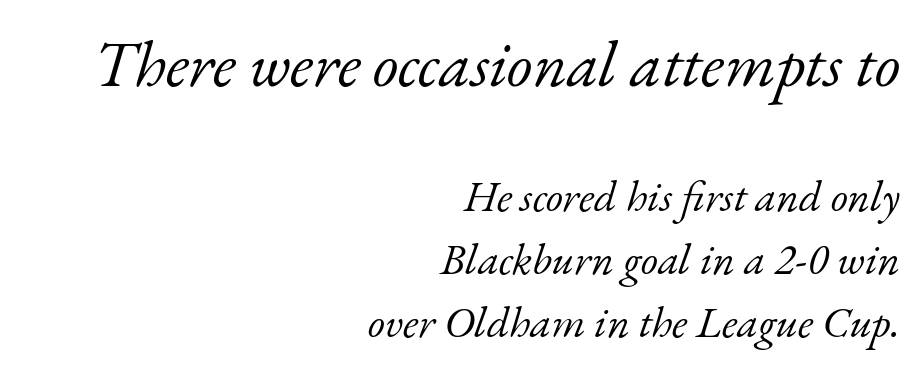
This rendering leaves character spacing at its baseline value. An italicized treatment has been applied to the whole sample. Stroke mass is kept to a normal reading level or below. The rendering uses natural spacing where letterforms have individual widths.
